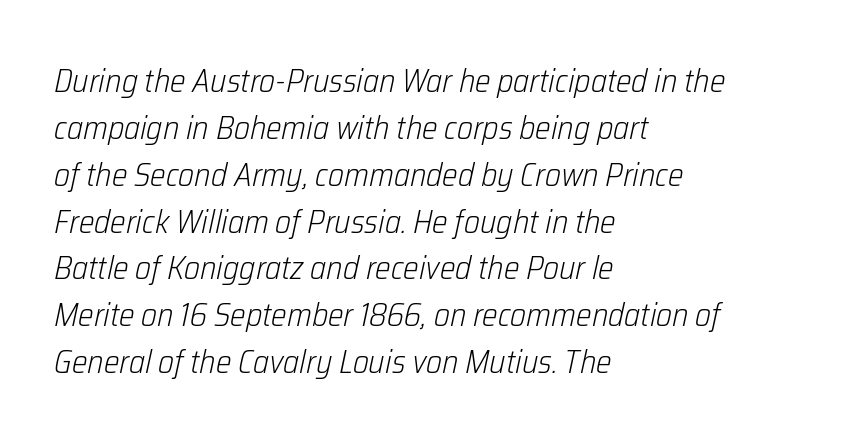
Q: Is the text bold? A: No.
Q: Is the text italic (slanted)? A: Yes, it leans right by about 12 degrees.
Q: Is the text underlined? A: No.
Q: How is the paragraph aligned? A: Left-aligned.
Q: Is the spacing between letters normal or unusually wide? A: Normal.
Q: Is the spacing between lines tight, normal or loose? A: Normal.
Q: Width (condensed, normal, or wide)? A: Condensed.
Q: Stroke contrast? A: Low.
Q: x-height? A: Medium.
Q: Monospaced? A: No.
